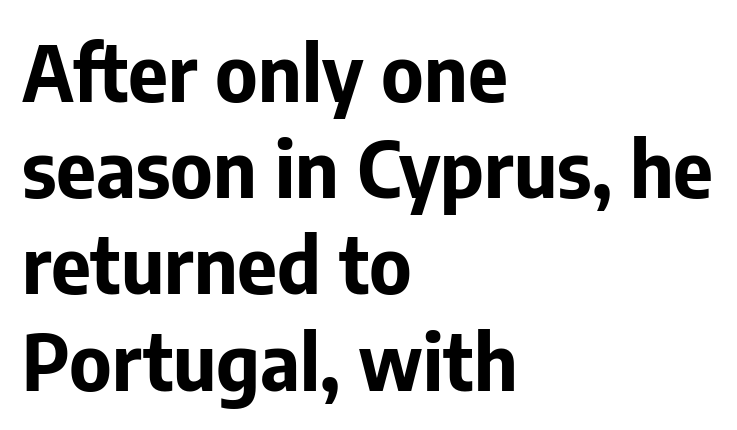
The image shows 77 px bold sans-serif type, upright; set left-aligned, normal line spacing (1.25x), normal letter spacing, not underlined; low stroke contrast and a medium x-height.
